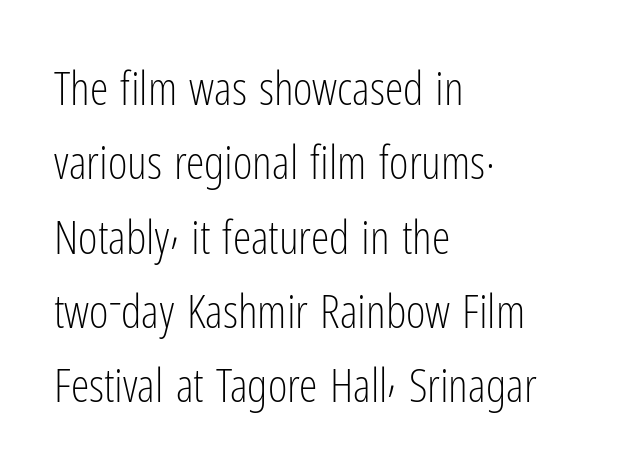
No extra tracking has been applied to these lines. Unmarked baselines from the first word to the last. Line starts are locked; line ends wander. The passage shown is not bold in any degree. Do the letters lean? They stand straight. Horizontal bands of white between lines are of average thickness.
